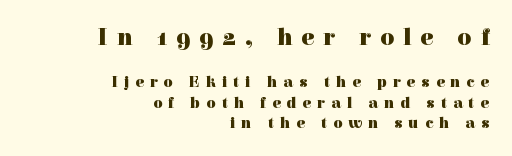
The image shows 24 px bold type, upright; set right-aligned, normal line spacing (1.26x), unusually wide letter spacing (+0.38 em), not underlined; the first (top) block is 1.5x larger.
